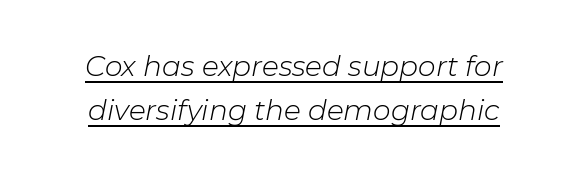
The image shows 28 px light type, italic (leaning right); set centered, normal line spacing (1.56x), normal letter spacing, underlined; low stroke contrast and a medium x-height.
